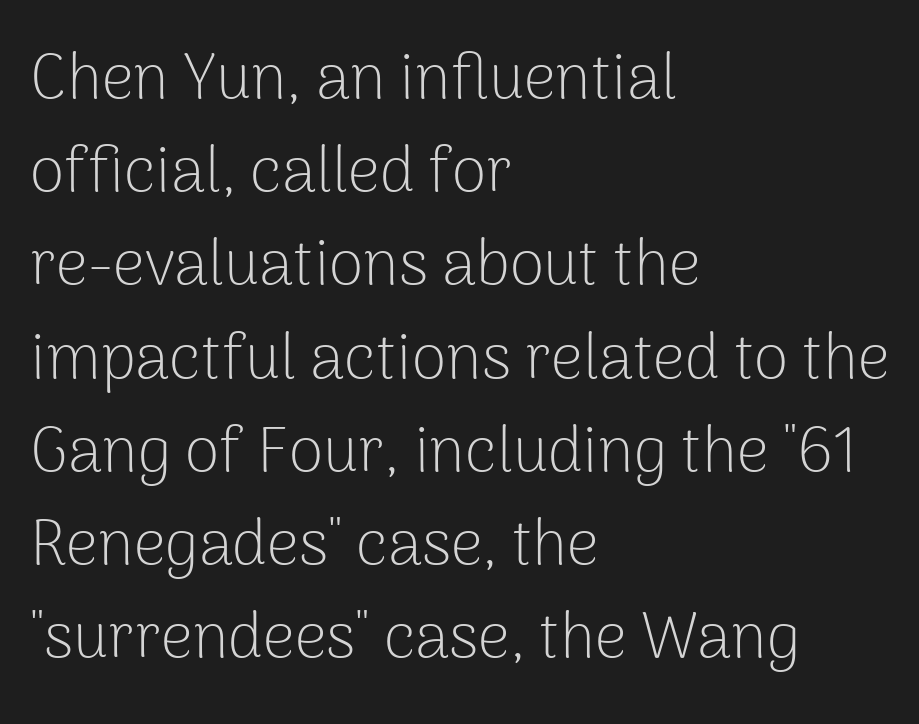
Q: Is the text bold? A: No.
Q: Is the text italic (slanted)? A: No, it is upright.
Q: Is the typeface a serif or a sans-serif typeface? A: Sans-serif.
Q: Is the text underlined? A: No.
Q: How is the paragraph aligned? A: Left-aligned.
Q: Is the spacing between letters normal or unusually wide? A: Normal.
Q: Is the spacing between lines tight, normal or loose? A: Normal.
Q: Width (condensed, normal, or wide)? A: Normal.
Q: Stroke contrast? A: Low.
Q: x-height? A: Medium.
Q: Monospaced? A: No.
